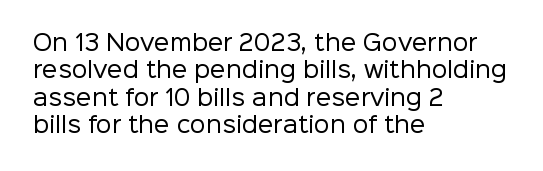
{"italic": "no", "bold": "no", "underline": "no", "align": "left", "line_spacing_ratio": 1.24, "letter_spacing": "normal", "letter_spacing_em": 0.0, "glyph_px": 22}
